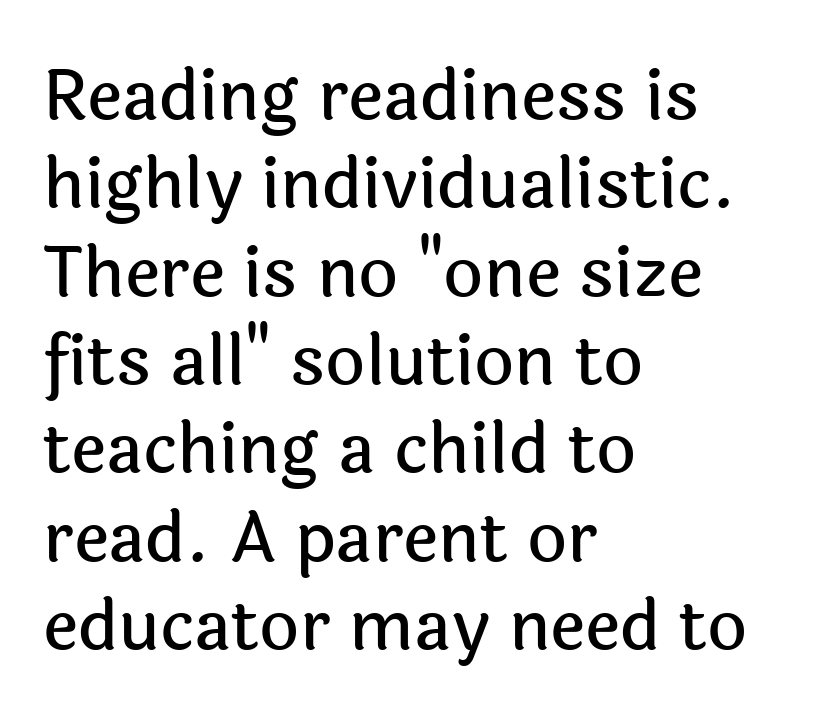
{"serif": "no", "italic": "no", "width": "normal", "x_height": "medium", "monospaced": "no", "underline": "no", "align": "left", "line_spacing": "normal", "line_spacing_ratio": 1.28, "letter_spacing": "normal", "letter_spacing_em": 0.0, "glyph_px": 69}
